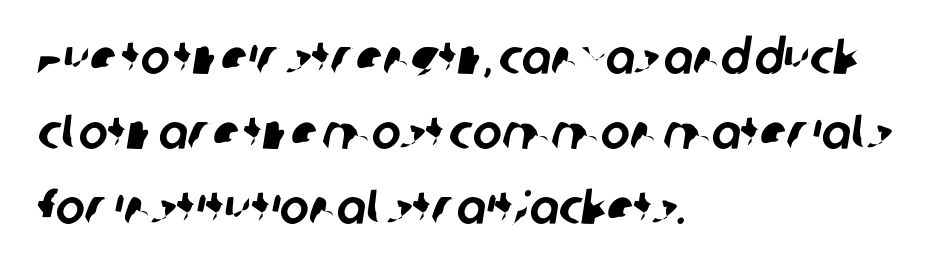
Between one letter and the next there's only the usual sliver of space. The rendering uses natural spacing where letterforms have individual widths. Descenders hang freely into open space. Casual observation: everything's shoved over to the left.
